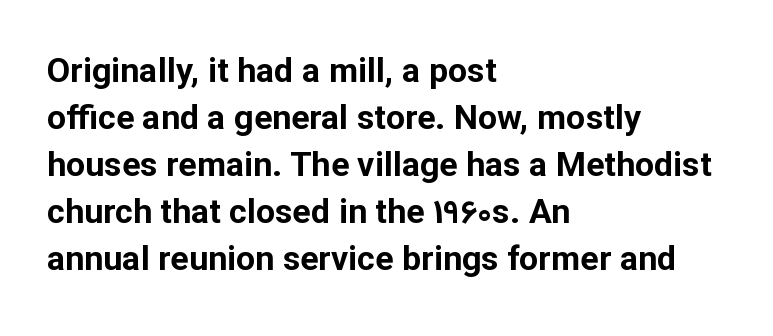
Q: Is the text bold? A: Yes.
Q: Is the text italic (slanted)? A: No, it is upright.
Q: Is the typeface a serif or a sans-serif typeface? A: Sans-serif.
Q: Is the text underlined? A: No.
Q: How is the paragraph aligned? A: Left-aligned.
Q: Is the spacing between letters normal or unusually wide? A: Normal.
Q: Is the spacing between lines tight, normal or loose? A: Normal.
Q: Width (condensed, normal, or wide)? A: Normal.
Q: Stroke contrast? A: Low.
Q: x-height? A: Medium.
Q: Monospaced? A: No.
